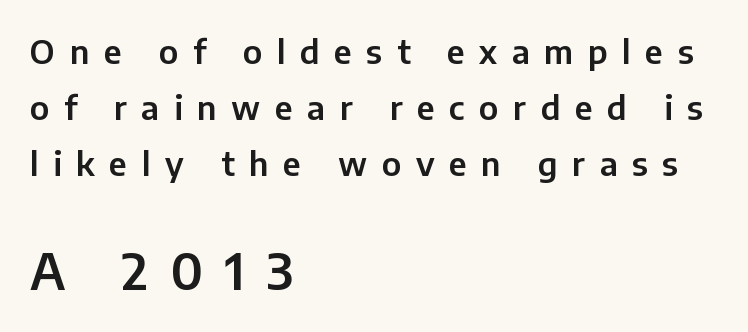
{"serif": "no", "italic": "no", "width": "normal", "stroke_contrast": "low", "x_height": "medium", "monospaced": "no", "underline": "no", "align": "left", "line_spacing": "normal", "line_spacing_ratio": 1.7, "letter_spacing": "wide", "letter_spacing_em": 0.44, "larger_block": "second", "size_ratio": 1.52, "glyph_px": 50}
